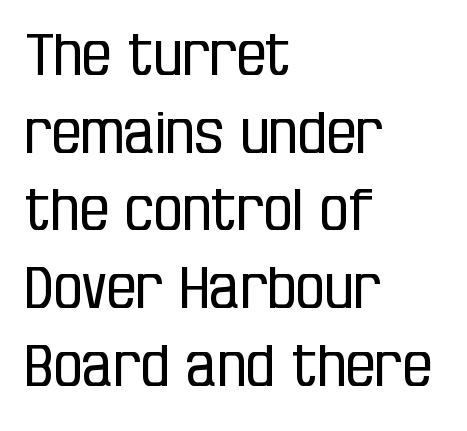
Q: Is the text bold? A: No.
Q: Is the text italic (slanted)? A: No, it is upright.
Q: Is the typeface a serif or a sans-serif typeface? A: Sans-serif.
Q: Is the text underlined? A: No.
Q: How is the paragraph aligned? A: Left-aligned.
Q: Is the spacing between letters normal or unusually wide? A: Normal.
Q: Is the spacing between lines tight, normal or loose? A: Normal.
Q: Width (condensed, normal, or wide)? A: Condensed.
Q: Stroke contrast? A: Low.
Q: x-height? A: Large.
Q: Monospaced? A: No.
